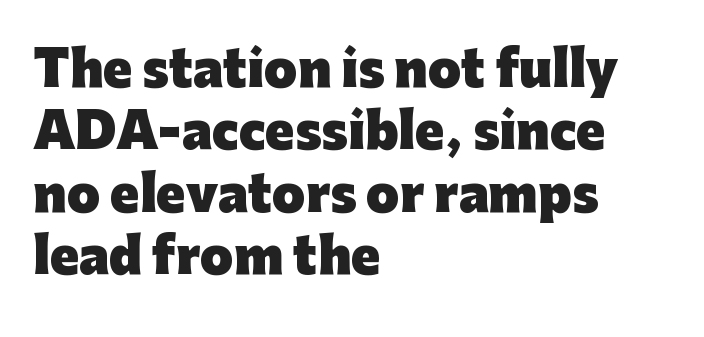
{"serif": "no", "italic": "no", "bold": "yes", "weight": "heavy", "width": "normal", "stroke_contrast": "low", "x_height": "medium", "monospaced": "no", "underline": "no", "align": "left", "line_spacing": "normal", "line_spacing_ratio": 1.3, "letter_spacing": "normal", "letter_spacing_em": 0.0, "glyph_px": 48}
